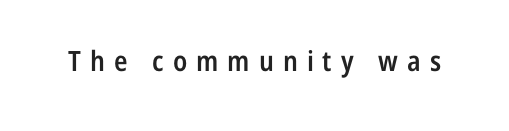
Q: Is the text bold? A: Semi-bold.
Q: Is the text italic (slanted)? A: No, it is upright.
Q: Is the typeface a serif or a sans-serif typeface? A: Sans-serif.
Q: Is the text underlined? A: No.
Q: Is the spacing between letters normal or unusually wide? A: Unusually wide.
Q: Width (condensed, normal, or wide)? A: Condensed.
Q: Stroke contrast? A: Low.
Q: x-height? A: Medium.
Q: Monospaced? A: No.
